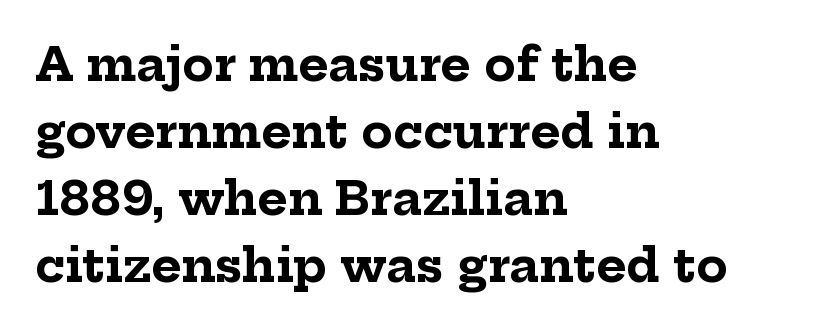
Q: Is the text bold? A: Yes.
Q: Is the text italic (slanted)? A: No, it is upright.
Q: Is the typeface a serif or a sans-serif typeface? A: Serif.
Q: Is the text underlined? A: No.
Q: How is the paragraph aligned? A: Left-aligned.
Q: Is the spacing between letters normal or unusually wide? A: Normal.
Q: Is the spacing between lines tight, normal or loose? A: Normal.
Q: Width (condensed, normal, or wide)? A: Normal.
Q: Stroke contrast? A: Low.
Q: x-height? A: Medium.
Q: Monospaced? A: No.
